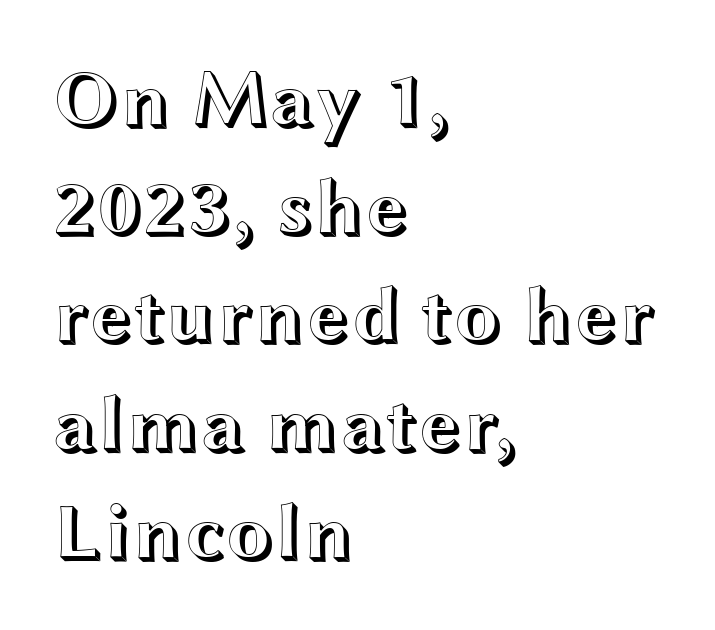
Q: Is the text italic (slanted)? A: No, it is upright.
Q: Is the text underlined? A: No.
Q: How is the paragraph aligned? A: Left-aligned.
Q: Is the spacing between letters normal or unusually wide? A: Normal.
Q: Is the spacing between lines tight, normal or loose? A: Normal.
Q: Width (condensed, normal, or wide)? A: Wide.
Q: x-height? A: Medium.
Q: Monospaced? A: No.
